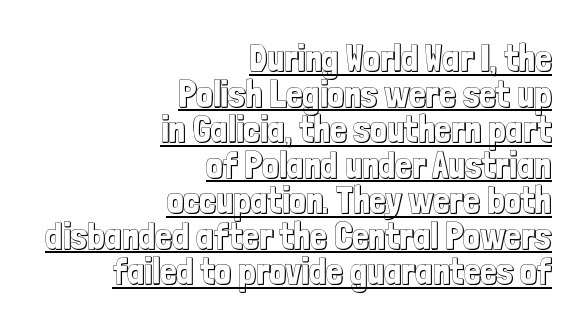
Q: Is the text italic (slanted)? A: No, it is upright.
Q: Is the text underlined? A: Yes.
Q: How is the paragraph aligned? A: Right-aligned.
Q: Is the spacing between letters normal or unusually wide? A: Normal.
Q: Is the spacing between lines tight, normal or loose? A: Tight.
Q: Width (condensed, normal, or wide)? A: Condensed.
Q: x-height? A: Medium.
Q: Monospaced? A: No.
